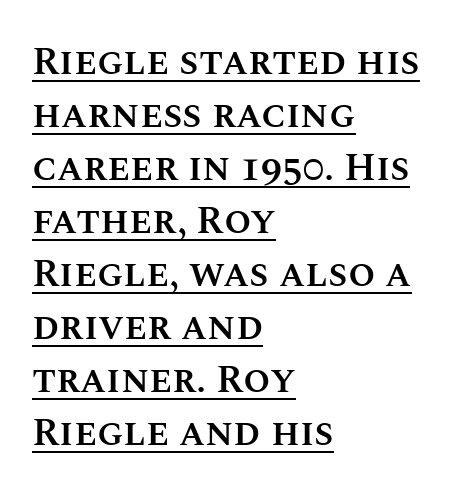
{"italic": "no", "bold": "semi", "weight": "semibold", "width": "normal", "stroke_contrast": "medium", "x_height": "large", "monospaced": "no", "underline": "yes", "align": "left", "line_spacing": "normal", "line_spacing_ratio": 1.36, "letter_spacing": "normal", "letter_spacing_em": 0.0, "glyph_px": 39}
